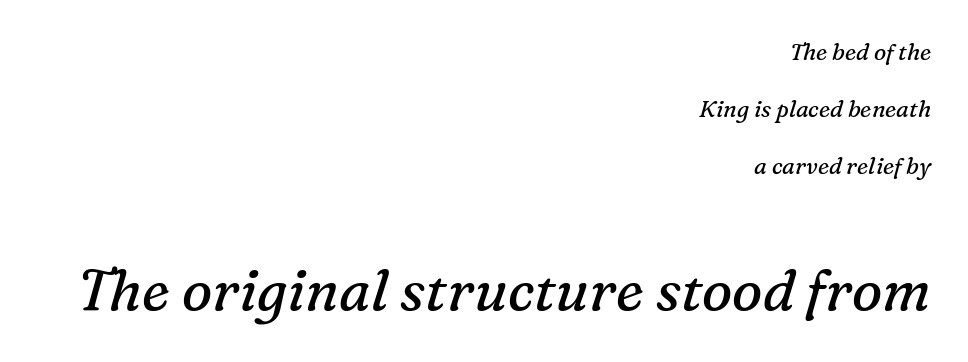
The image shows 57 px regular-weight serif type, italic (leaning right); set right-aligned, loose line spacing (2.48x), normal letter spacing, not underlined; the second (bottom) block is 2.48x larger; medium stroke contrast and a medium x-height.
